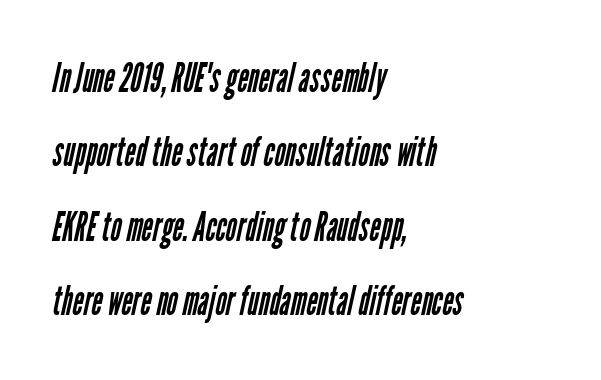
Q: Is the text bold? A: No.
Q: Is the typeface a serif or a sans-serif typeface? A: Sans-serif.
Q: Is the text underlined? A: No.
Q: How is the paragraph aligned? A: Left-aligned.
Q: Is the spacing between letters normal or unusually wide? A: Normal.
Q: Width (condensed, normal, or wide)? A: Condensed.
Q: Stroke contrast? A: Low.
Q: x-height? A: Medium.
Q: Monospaced? A: No.
